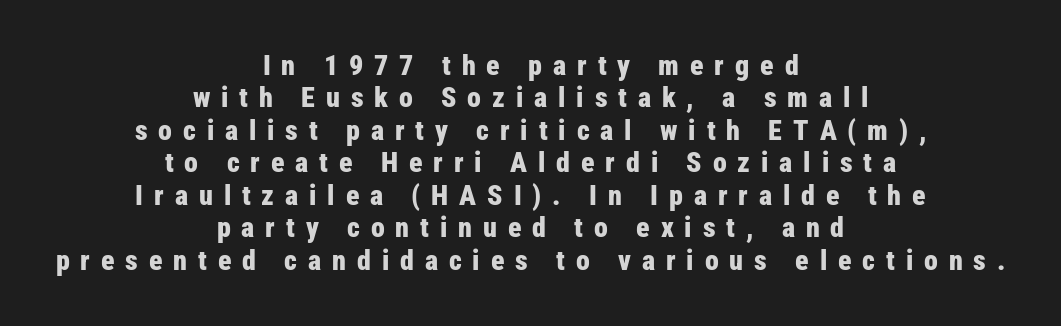
Looks like regular typesetting: each glyph gets only the width it needs. The glyphs in this specimen are sans serif. Stroke thickness is high; the sample reads as a true bold. The compositor balanced each line on the midline. The rendering inserts visible extra space after every character.
